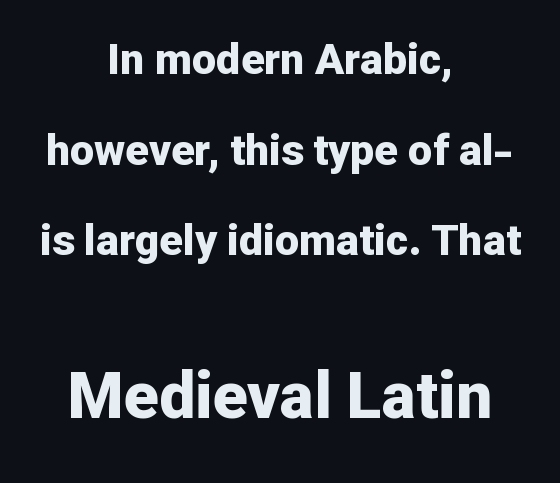
The image shows 64 px bold sans-serif type, upright; set centered, loose line spacing (2.11x), normal letter spacing, not underlined; the second (bottom) block is 1.49x larger; low stroke contrast and a medium x-height.
